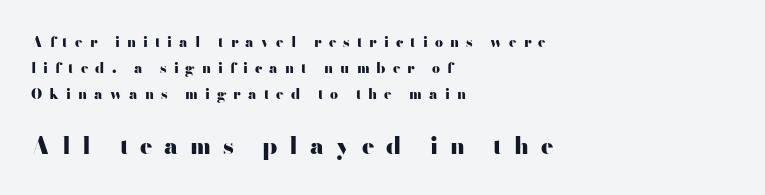
Q: Is the text bold? A: Yes.
Q: Is the text italic (slanted)? A: No, it is upright.
Q: Is the text underlined? A: No.
Q: How is the paragraph aligned? A: Left-aligned.
Q: Is the spacing between letters normal or unusually wide? A: Unusually wide.
Q: Which block of text is set in a larger size, the first (top) or the second (bottom)? A: The second (bottom) one.
